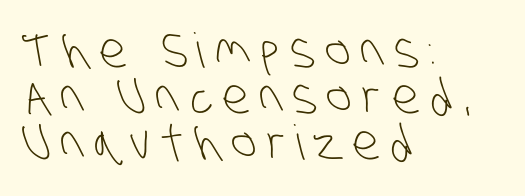
{"serif": "no", "bold": "no", "weight": "light", "width": "condensed", "stroke_contrast": "low", "x_height": "large", "monospaced": "no", "underline": "no", "align": "left", "line_spacing": "tight", "line_spacing_ratio": 0.96, "letter_spacing": "wide", "letter_spacing_em": 0.22, "glyph_px": 48}
